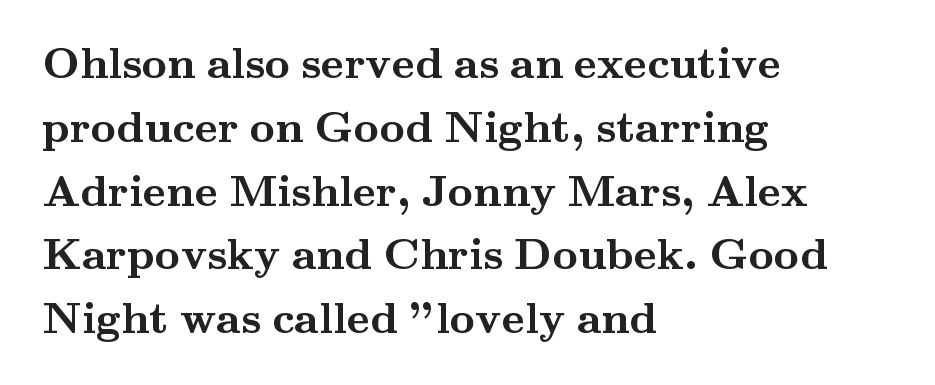
Tall strokes in this sample are plumb rather than angled. The paragraph has a hard left edge and a soft right edge. Words appear dense and cohesive because spacing is normal. The leading is moderate, giving the passage an even texture. Nobody drew a line under any word here.
